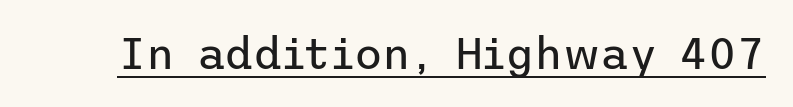
{"serif": "no", "italic": "no", "bold": "no", "weight": "regular", "width": "normal", "stroke_contrast": "low", "x_height": "medium", "underline": "yes", "letter_spacing": "normal", "letter_spacing_em": 0.0, "glyph_px": 44}
